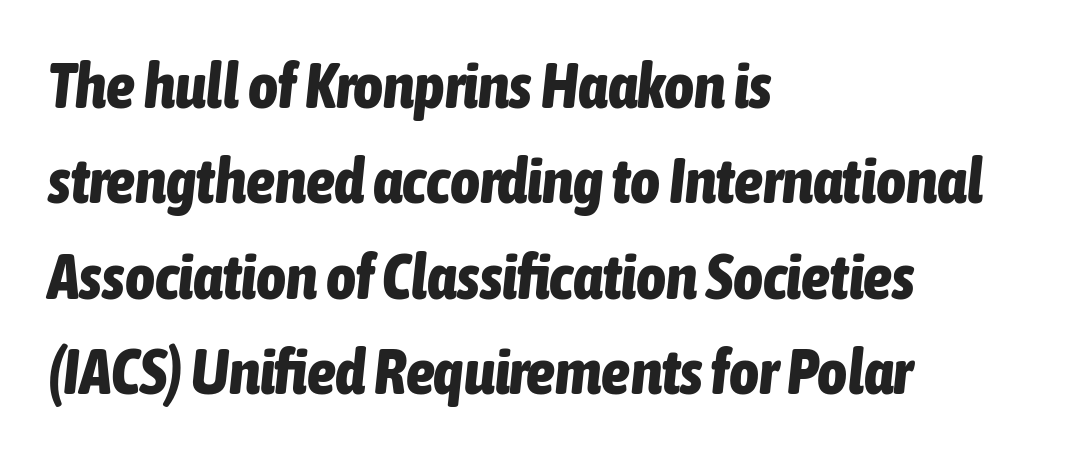
Q: Is the text bold? A: Yes.
Q: Is the text italic (slanted)? A: Yes, it leans right by about 6 degrees.
Q: Is the text underlined? A: No.
Q: How is the paragraph aligned? A: Left-aligned.
Q: Is the spacing between letters normal or unusually wide? A: Normal.
Q: Is the spacing between lines tight, normal or loose? A: Normal.
Q: Width (condensed, normal, or wide)? A: Condensed.
Q: Stroke contrast? A: Low.
Q: x-height? A: Medium.
Q: Monospaced? A: No.
